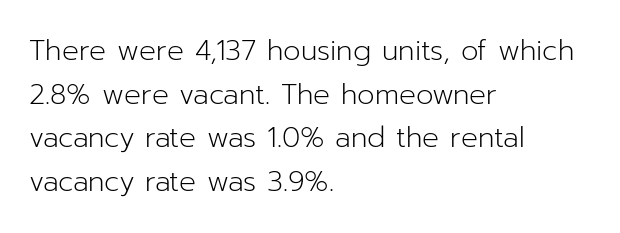
{"serif": "no", "italic": "no", "bold": "no", "weight": "light", "width": "normal", "stroke_contrast": "low", "x_height": "medium", "monospaced": "no", "underline": "no", "align": "left", "line_spacing": "normal", "line_spacing_ratio": 1.56, "letter_spacing": "normal", "letter_spacing_em": 0.0, "glyph_px": 28}
